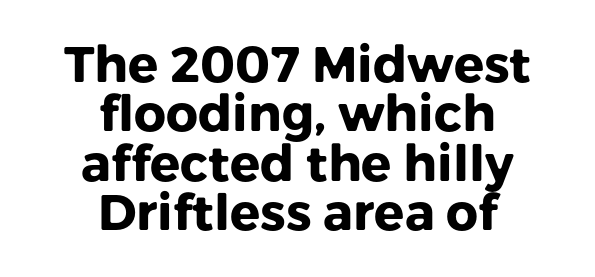
Alignment: centered. This sample has the flowing, uneven cadence of proportional lettering. A sans-serif font was chosen for this passage. Does the weight exceed regular? Yes, all the way to bold.
